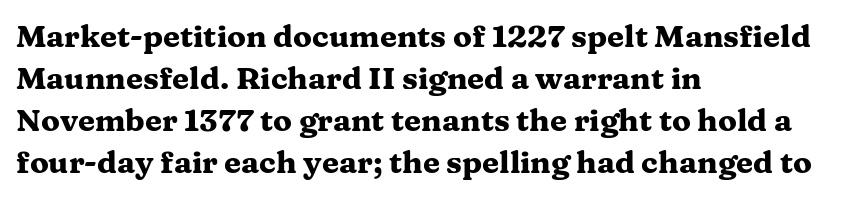
The passage shown is emphatically bold. Nobody drew a line under any word here. In terms of leading, this rendering sits right in the middle. Line beginnings align vertically; line endings do not. Between one letter and the next there's only the usual sliver of space.
